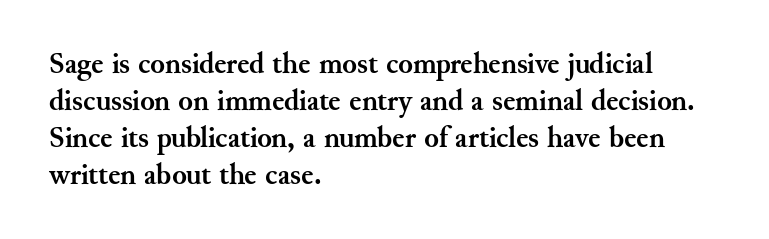
Tall strokes in this sample are plumb rather than angled. Each line starts at the same left margin while the right side varies. Unmarked baselines from the first word to the last. Examine the stroke ends and you'll spot serifs.
